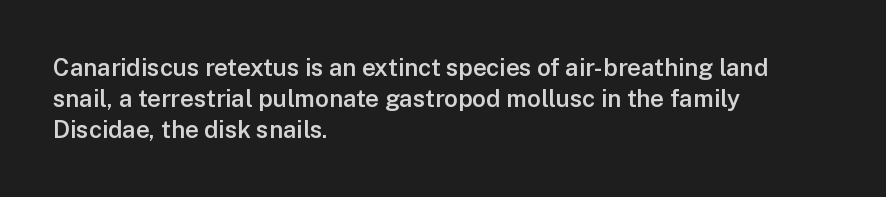
{"italic": "no", "bold": "semi", "underline": "no", "align": "left", "line_spacing": "normal", "line_spacing_ratio": 1.29, "letter_spacing": "normal", "letter_spacing_em": 0.0, "glyph_px": 24}
